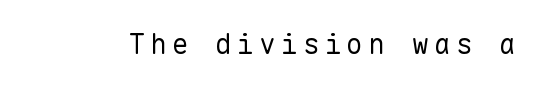
{"serif": "no", "italic": "no", "bold": "no", "weight": "regular", "width": "normal", "stroke_contrast": "low", "x_height": "medium", "monospaced": "yes", "underline": "no", "glyph_px": 28}
